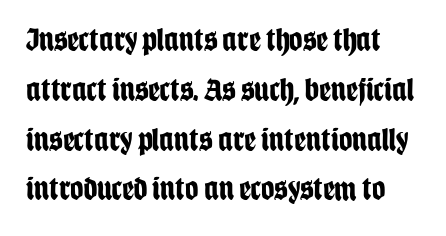
{"serif": "no", "italic": "no", "bold": "yes", "weight": "bold", "width": "condensed", "stroke_contrast": "low", "x_height": "large", "monospaced": "no", "underline": "no", "line_spacing": "normal", "line_spacing_ratio": 1.51, "letter_spacing": "normal", "letter_spacing_em": 0.0, "glyph_px": 33}
